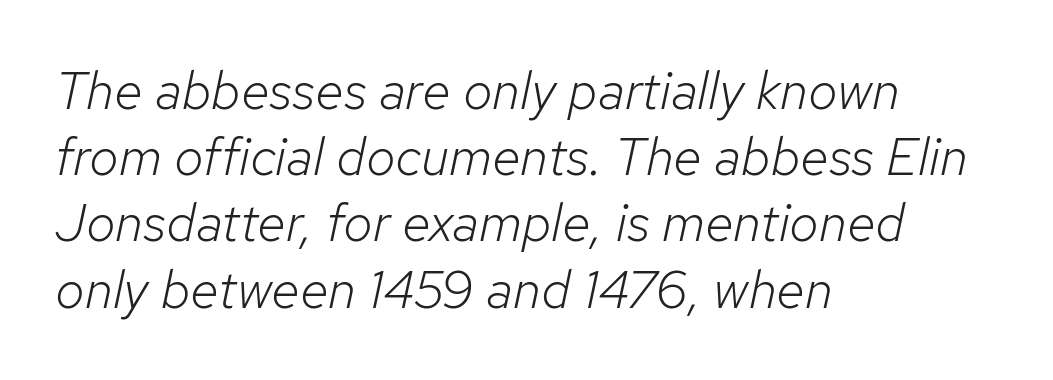
{"italic": "yes", "lean": "right", "slant_degrees": 12, "bold": "no", "weight": "light", "width": "normal", "stroke_contrast": "low", "x_height": "medium", "monospaced": "no", "underline": "no", "align": "left", "line_spacing": "normal", "line_spacing_ratio": 1.25, "letter_spacing": "normal", "letter_spacing_em": 0.0, "glyph_px": 53}
